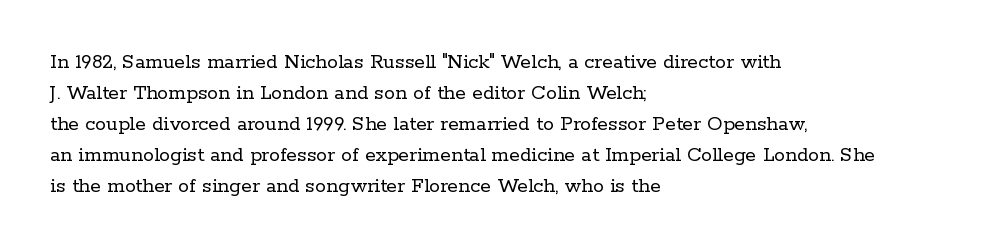
The image shows 22 px text type, upright; set left-aligned, normal line spacing (1.41x), normal letter spacing, not underlined.
